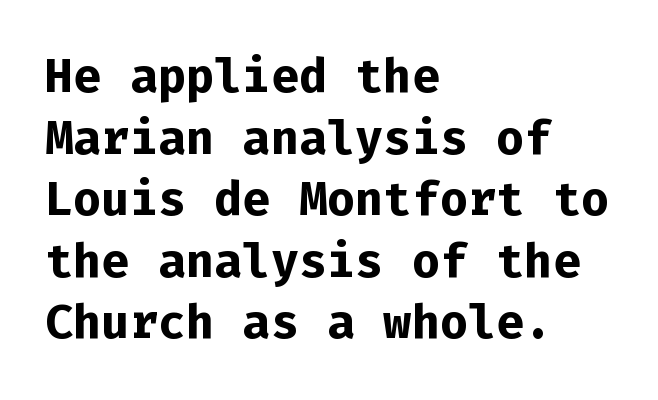
The image shows 47 px bold sans-serif type, upright, monospaced; set left-aligned, normal line spacing (1.31x), normal letter spacing, not underlined; low stroke contrast and a medium x-height.
